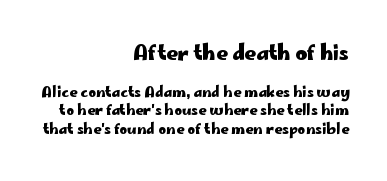
Q: Is the text bold? A: Yes.
Q: Is the text italic (slanted)? A: No, it is upright.
Q: Is the text underlined? A: No.
Q: How is the paragraph aligned? A: Right-aligned.
Q: Is the spacing between letters normal or unusually wide? A: Normal.
Q: Is the spacing between lines tight, normal or loose? A: Normal.
Q: Which block of text is set in a larger size, the first (top) or the second (bottom)? A: The first (top) one.
